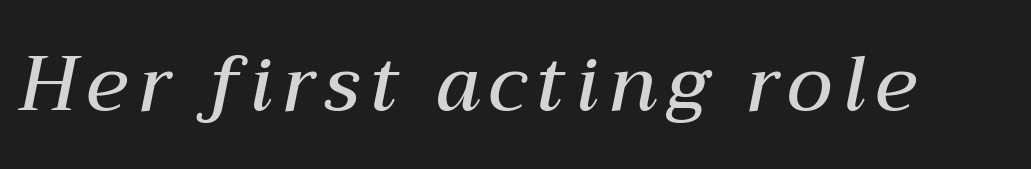
Looking at the ascenders, they clearly lean. Each letter keeps its own natural width here, so spacing adapts to shape. The rendering uses a semibold face; strokes are thickened but not to full bold. Underlining? Definitely not there.
